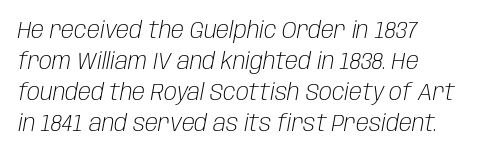
It's the slanting kind of type. Heft: none added — not bold. The gaps between neighbouring characters are ordinary and unremarkable. No word sits above an underline.
